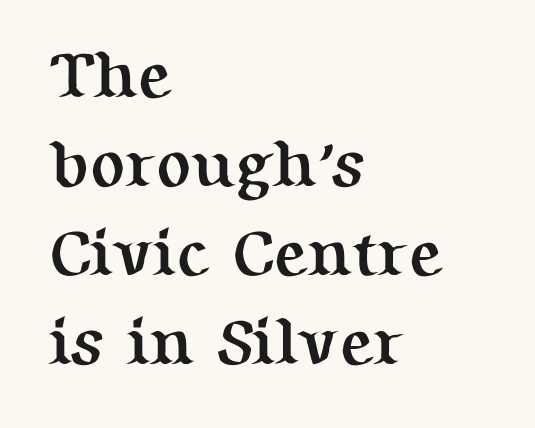
Ascenders rise straight up at ninety degrees. Are there feet on the stems? There are — it's a serif. The rendering uses natural spacing where letterforms have individual widths. This sample keeps an unexceptional amount of space between lines.
